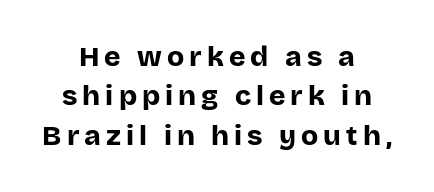
Q: Is the text bold? A: Yes.
Q: Is the text italic (slanted)? A: No, it is upright.
Q: Is the typeface a serif or a sans-serif typeface? A: Sans-serif.
Q: Is the text underlined? A: No.
Q: How is the paragraph aligned? A: Centered.
Q: Is the spacing between lines tight, normal or loose? A: Normal.
Q: Width (condensed, normal, or wide)? A: Normal.
Q: Stroke contrast? A: Low.
Q: x-height? A: Large.
Q: Monospaced? A: No.
